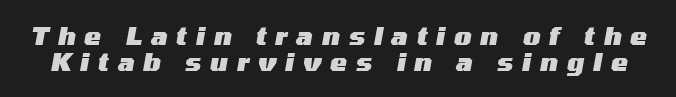
Q: Is the text bold? A: Yes.
Q: Is the text italic (slanted)? A: Yes, it leans right by about 10 degrees.
Q: Is the text underlined? A: No.
Q: Is the spacing between letters normal or unusually wide? A: Unusually wide.
Q: Is the spacing between lines tight, normal or loose? A: Tight.
